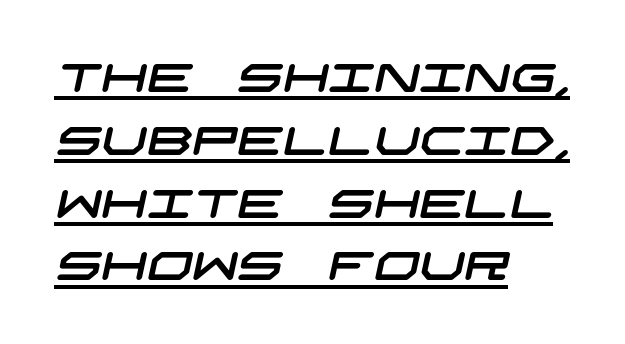
Notice how descenders clear the ascenders below comfortably — that's standard leading. This sample uses a sans-serif face. A typographer would call this underscored text. The paragraph shown leans on its left margin. Inter-character spacing is left at the font's built-in metrics.
